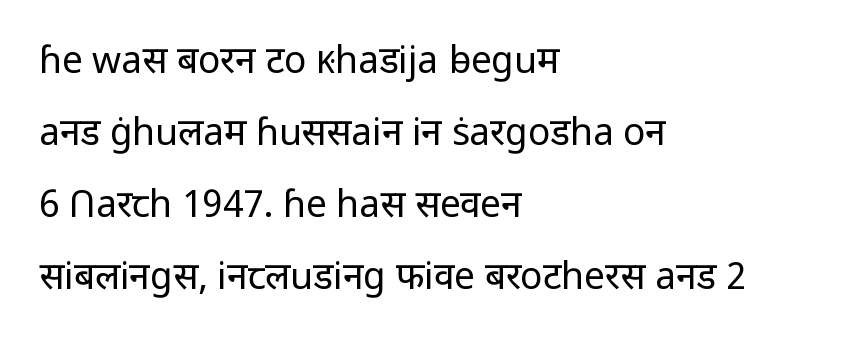
Regarding leading, the lines here are spaced well apart. A clean baseline with only descenders dipping below it. The type family on display is of the sans-serif kind. These lines stack with their left ends in a neat column.
